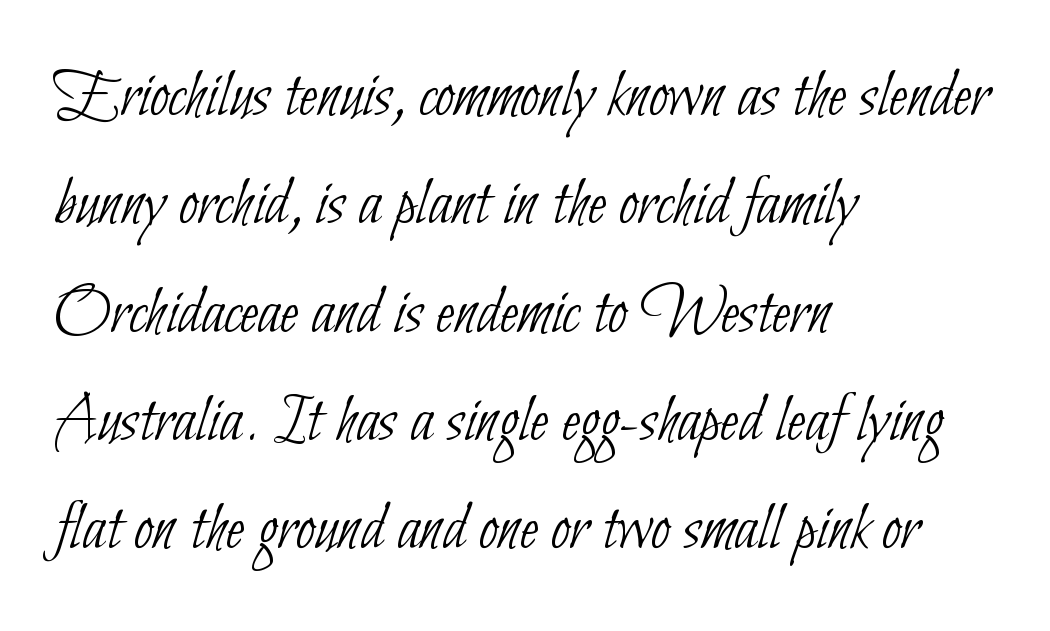
The image shows 69 px thin, condensed sans-serif type; set left-aligned, normal line spacing (1.57x), normal letter spacing, not underlined; low stroke contrast and a small x-height.
